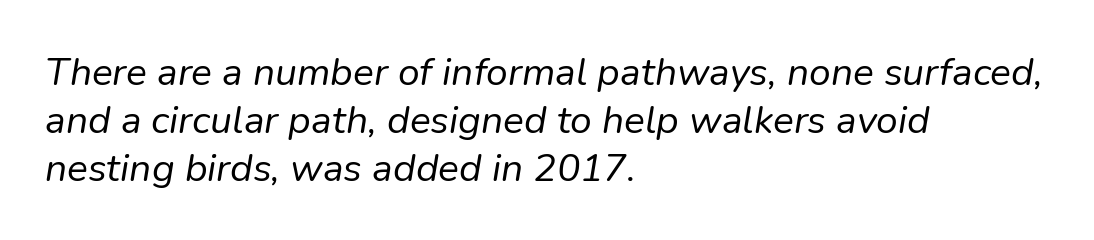
{"italic": "yes", "lean": "right", "slant_degrees": 9, "bold": "no", "weight": "regular", "width": "normal", "stroke_contrast": "low", "x_height": "medium", "monospaced": "no", "underline": "no", "align": "left", "line_spacing_ratio": 1.23, "letter_spacing": "normal", "letter_spacing_em": 0.0, "glyph_px": 39}
